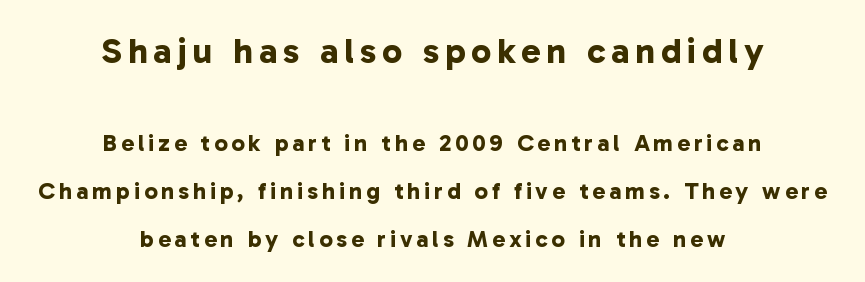
The glyphs in this specimen are sans serif. Typesetter's note: full bold, strokes at maximum text heaviness. Nobody drew a line under any word here. The typesetter chose a symmetrical, centered arrangement here. In terms of leading, this rendering errs on the spacious side.
